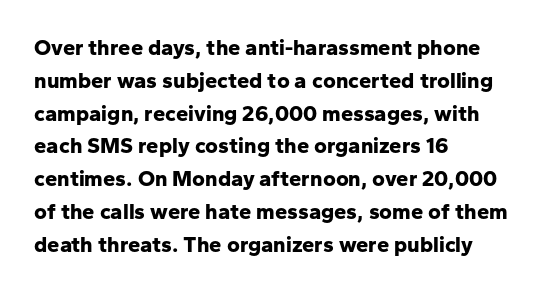
Nobody touched the tracking dial on this one. Alignment: flush left. Tall strokes in this sample are plumb rather than angled. Weight: bold.
